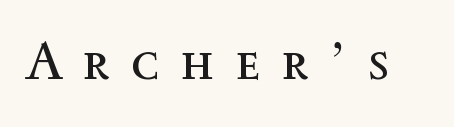
{"italic": "no", "bold": "no", "weight": "regular", "width": "normal", "x_height": "medium", "monospaced": "no", "underline": "no", "letter_spacing": "wide", "letter_spacing_em": 0.39, "glyph_px": 54}
